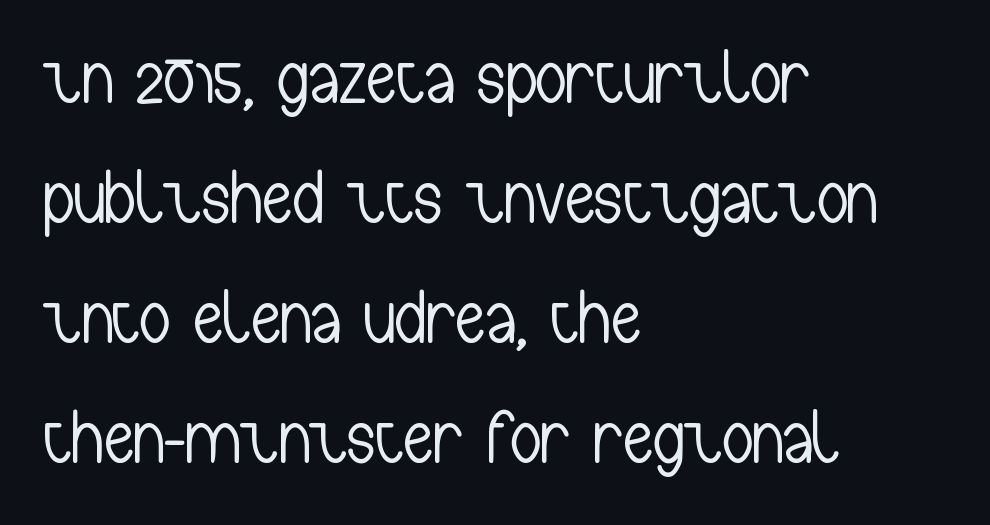
The image shows 76 px light, condensed sans-serif type, upright; set left-aligned, normal line spacing (1.58x), normal letter spacing, not underlined; low stroke contrast and a medium x-height.
